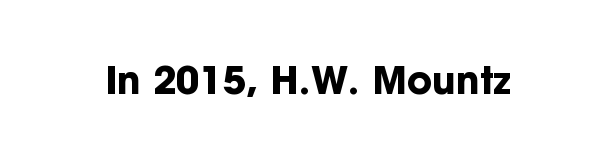
{"serif": "no", "italic": "no", "bold": "yes", "weight": "bold", "width": "normal", "stroke_contrast": "low", "x_height": "medium", "monospaced": "no", "underline": "no", "letter_spacing": "normal", "letter_spacing_em": 0.0, "glyph_px": 38}
